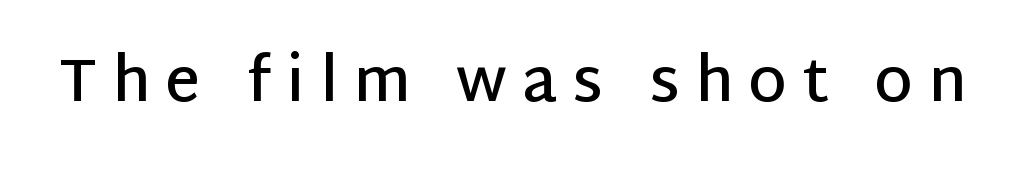
The letters advance in unequal steps, a hallmark of proportional type. Bare-footed words on every line. Between one letter and the next there's a generous, obvious gap. You can tell it's not italic because the verticals are truly vertical.
